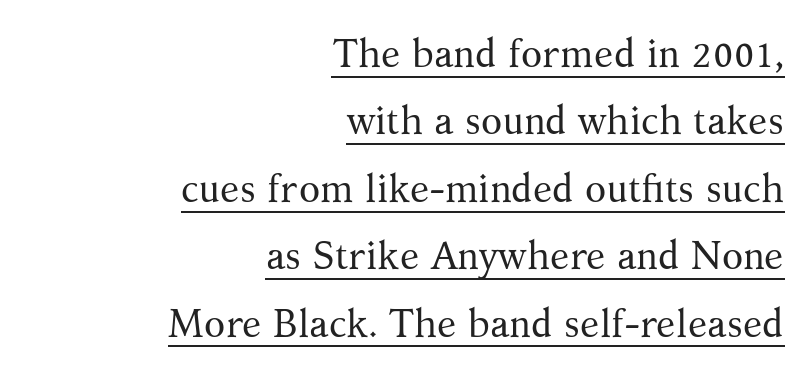
{"serif": "yes", "italic": "no", "bold": "no", "weight": "regular", "width": "normal", "stroke_contrast": "medium", "x_height": "medium", "monospaced": "no", "underline": "yes", "align": "right", "line_spacing_ratio": 1.73, "letter_spacing": "normal", "letter_spacing_em": 0.0, "glyph_px": 39}
